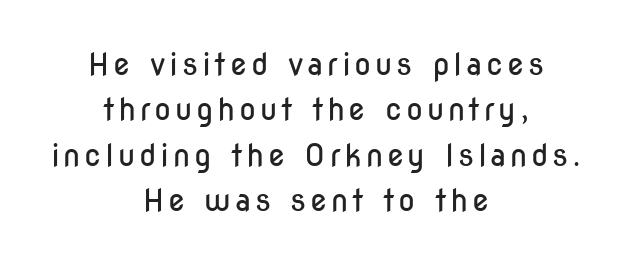
The image shows 31 px regular-weight, condensed sans-serif type, upright; set centered, normal line spacing (1.46x), not underlined; low stroke contrast and a medium x-height.
